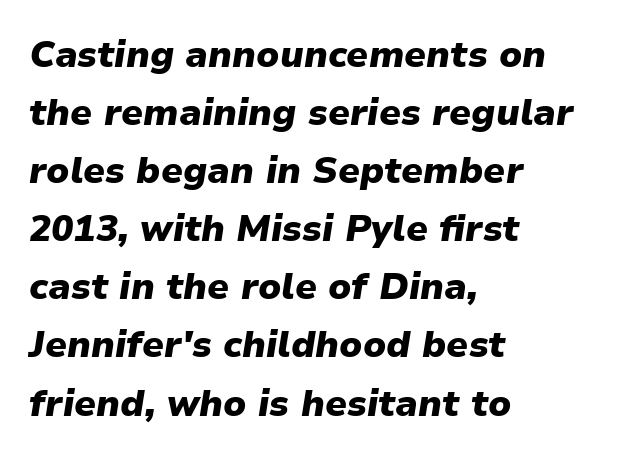
The image shows 37 px heavy type, italic (leaning right); set left-aligned, normal line spacing (1.57x), normal letter spacing, not underlined; low stroke contrast and a medium x-height.
